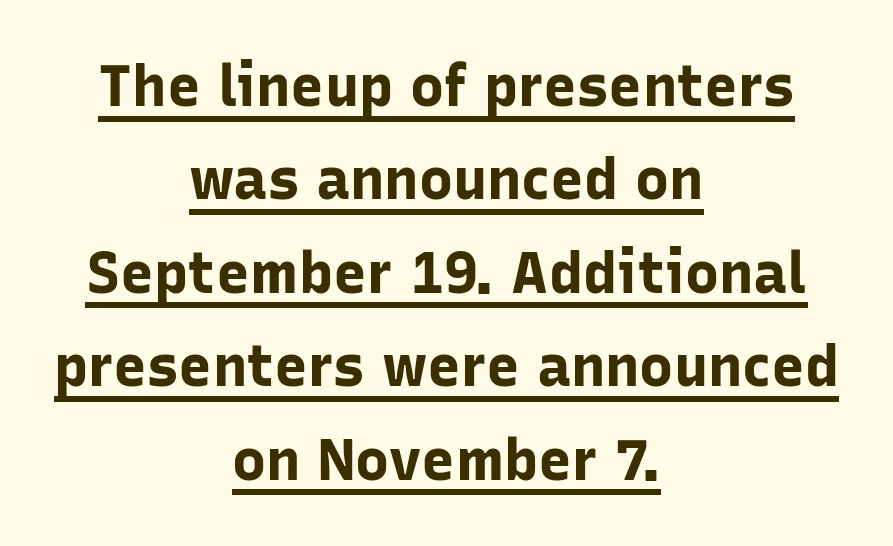
Where is the straight margin? There isn't one; the lines are centered. Between one letter and the next there's only the usual sliver of space. Serifs: no, the terminals of the letterforms are clean. Compared with typical paragraphs, the rows here are spaced about the same. The lettering holds an erect, upright posture throughout. The glyphs are accompanied by a horizontal stroke just below them.
